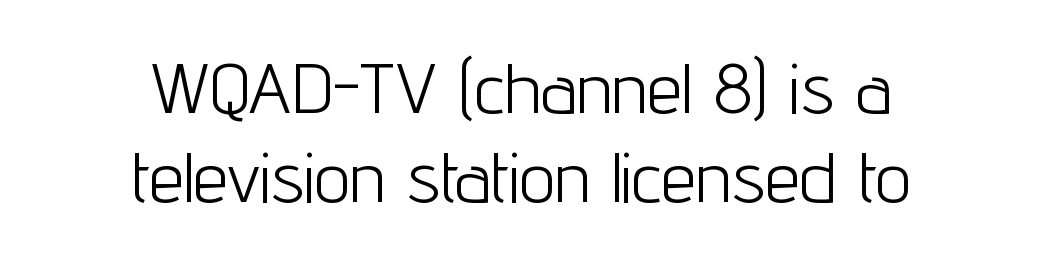
Q: Is the text bold? A: No.
Q: Is the text italic (slanted)? A: No, it is upright.
Q: Is the typeface a serif or a sans-serif typeface? A: Sans-serif.
Q: Is the text underlined? A: No.
Q: How is the paragraph aligned? A: Centered.
Q: Is the spacing between letters normal or unusually wide? A: Normal.
Q: Is the spacing between lines tight, normal or loose? A: Normal.
Q: Width (condensed, normal, or wide)? A: Condensed.
Q: Stroke contrast? A: Low.
Q: x-height? A: Medium.
Q: Monospaced? A: No.
